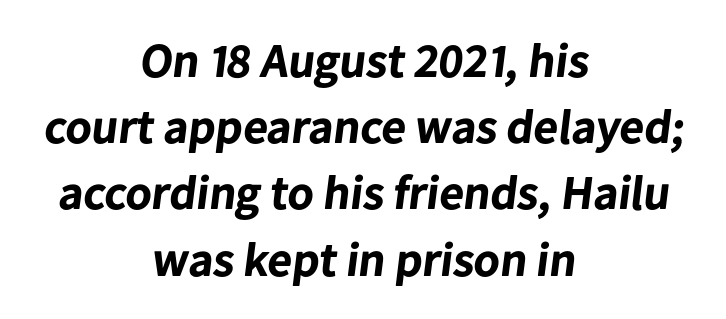
Q: Is the text bold? A: Yes.
Q: Is the typeface a serif or a sans-serif typeface? A: Sans-serif.
Q: Is the text underlined? A: No.
Q: How is the paragraph aligned? A: Centered.
Q: Is the spacing between letters normal or unusually wide? A: Normal.
Q: Is the spacing between lines tight, normal or loose? A: Normal.
Q: Width (condensed, normal, or wide)? A: Normal.
Q: Stroke contrast? A: Low.
Q: x-height? A: Medium.
Q: Monospaced? A: No.
